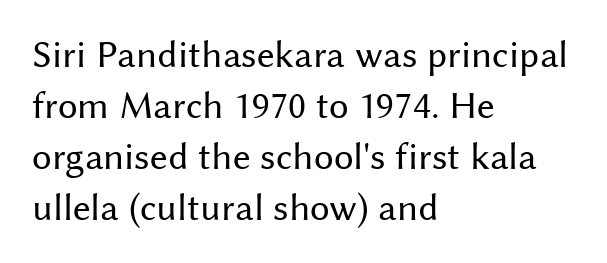
{"serif": "no", "italic": "no", "bold": "no", "weight": "regular", "width": "normal", "stroke_contrast": "medium", "x_height": "medium", "monospaced": "no", "underline": "no", "align": "left", "line_spacing": "normal", "line_spacing_ratio": 1.31, "letter_spacing": "normal", "letter_spacing_em": 0.0, "glyph_px": 39}
